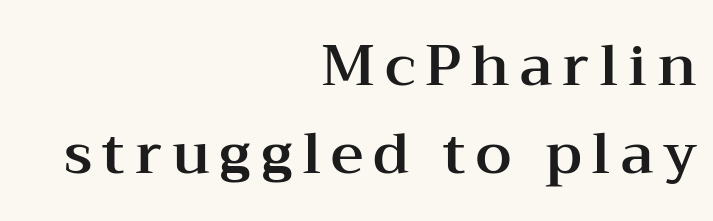
The image shows 57 px wide serif type, upright; set right-aligned, normal line spacing (1.55x), not underlined; medium stroke contrast and a medium x-height.
